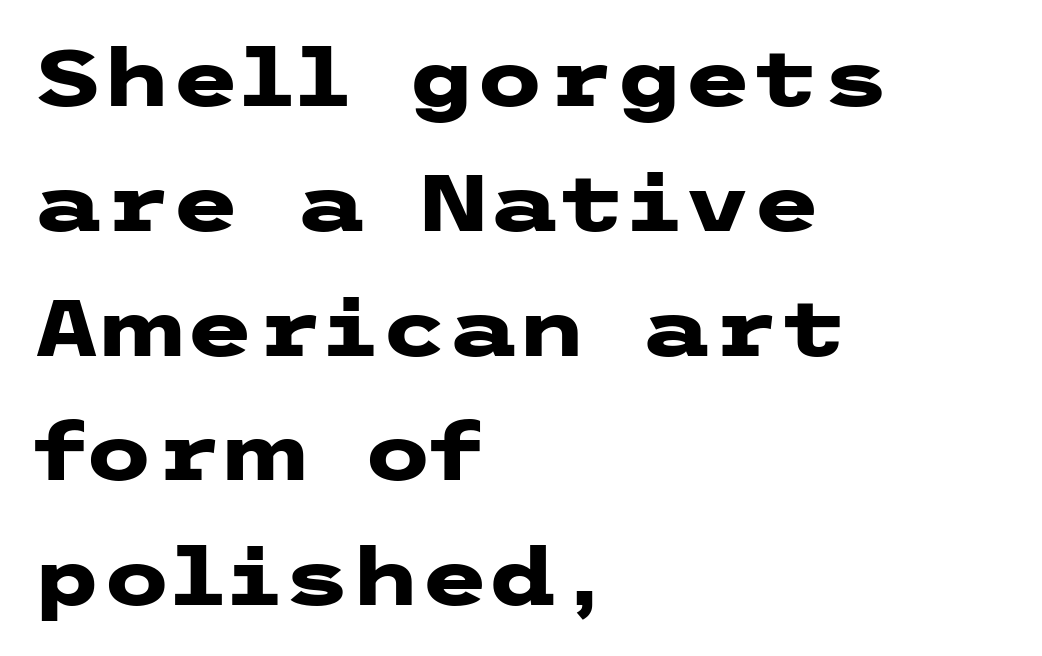
Q: Is the text bold? A: Yes.
Q: Is the text italic (slanted)? A: No, it is upright.
Q: Is the typeface a serif or a sans-serif typeface? A: Sans-serif.
Q: Is the text underlined? A: No.
Q: How is the paragraph aligned? A: Left-aligned.
Q: Is the spacing between letters normal or unusually wide? A: Normal.
Q: Is the spacing between lines tight, normal or loose? A: Normal.
Q: Width (condensed, normal, or wide)? A: Wide.
Q: Stroke contrast? A: Low.
Q: x-height? A: Medium.
